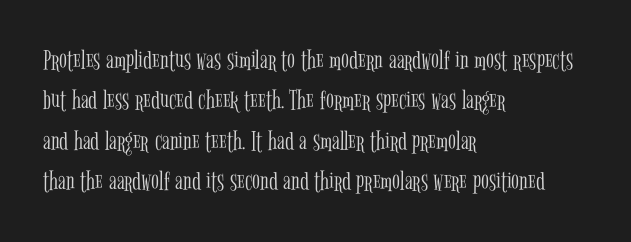
Rows of type keep a routine distance in the vertical direction. Nobody drew a line under any word here. Is the block centered? No — it sits flush against the left margin. Characters follow at the spacing the type designer built in. Posture: straight, roman, zero tilt.
